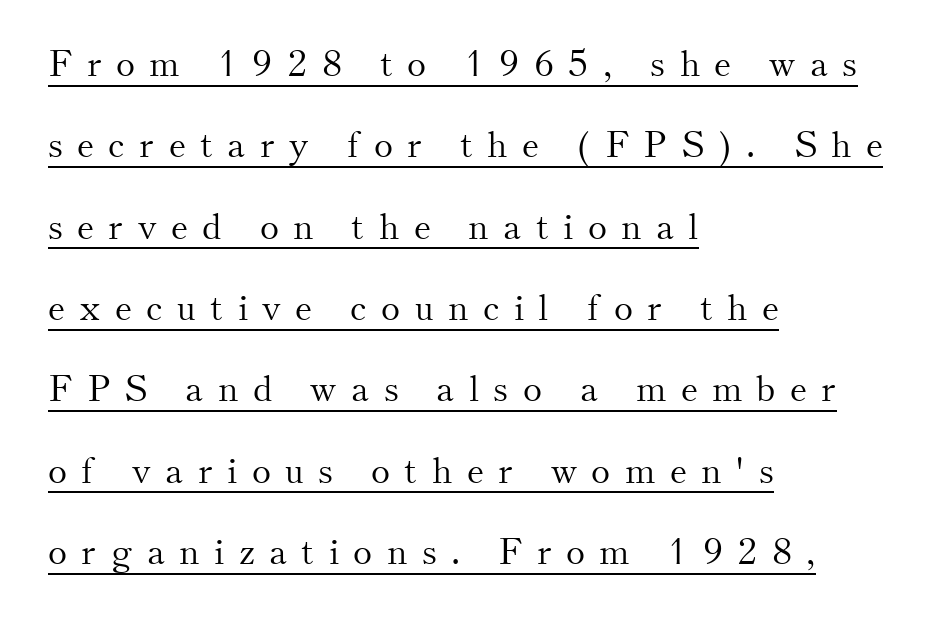
This rendering uses left alignment, leaving the right contour irregular. No extra ink here — the face is not bold. Unlike a clean sans, this face finishes its strokes with serifs. The horizontal fit of the characters is loose and conspicuously gappy.
